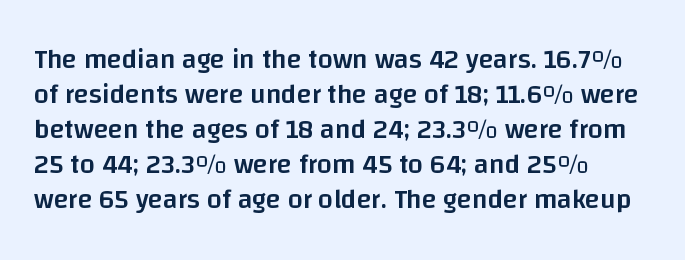
The image shows 27 px text type, upright; set left-aligned, normal line spacing (1.3x), normal letter spacing, not underlined.
